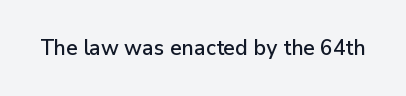
The image shows 21 px text type, upright; set normal letter spacing, not underlined.
